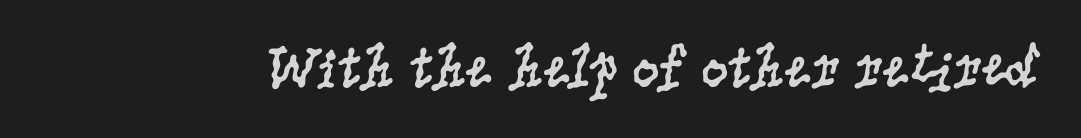
{"serif": "yes", "bold": "no", "weight": "regular", "width": "condensed", "stroke_contrast": "low", "x_height": "large", "monospaced": "no", "underline": "no", "letter_spacing": "normal", "letter_spacing_em": 0.0, "glyph_px": 61}
